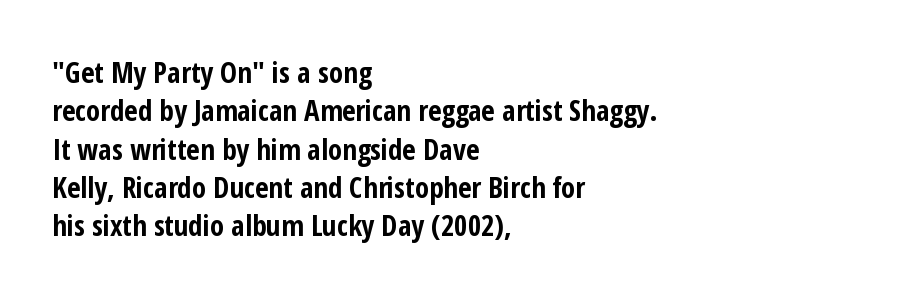
Horizontal bands of white between lines are of average thickness. The letters stand upright; this is a roman face. Unmarked baselines from the first word to the last. Is this a fixed-width face? No — the glyphs have proportional, varying widths. Does extra space separate the letters? No, they use regular spacing.
